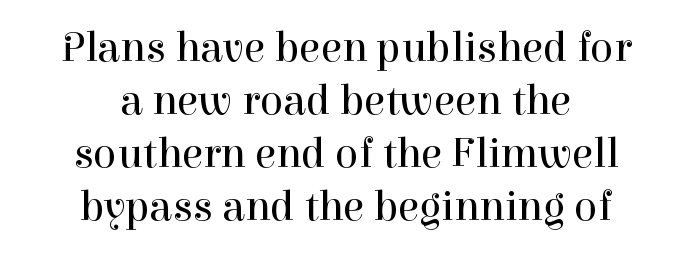
{"serif": "yes", "italic": "no", "bold": "no", "weight": "regular", "width": "normal", "stroke_contrast": "high", "x_height": "medium", "monospaced": "no", "underline": "no", "align": "center", "line_spacing_ratio": 1.23, "letter_spacing": "normal", "letter_spacing_em": 0.0, "glyph_px": 43}
